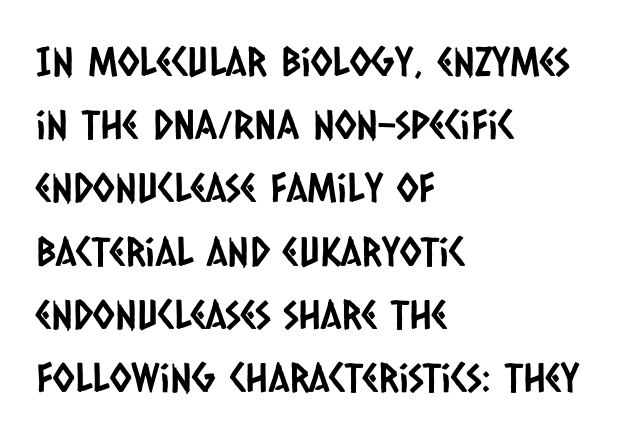
Q: Is the typeface a serif or a sans-serif typeface? A: Sans-serif.
Q: Is the text underlined? A: No.
Q: How is the paragraph aligned? A: Left-aligned.
Q: Is the spacing between letters normal or unusually wide? A: Normal.
Q: Is the spacing between lines tight, normal or loose? A: Normal.
Q: Width (condensed, normal, or wide)? A: Condensed.
Q: Stroke contrast? A: Low.
Q: x-height? A: Large.
Q: Monospaced? A: No.
